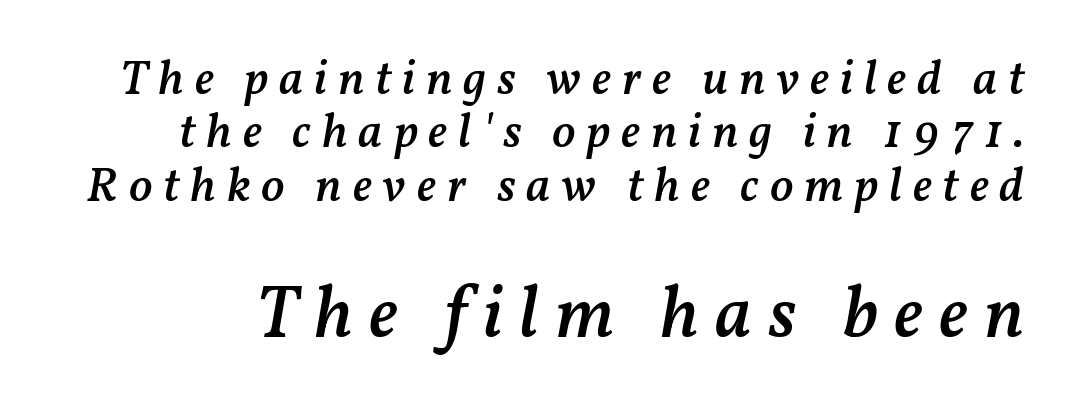
This rendering widens character spacing well past its baseline value. Notice how descenders almost collide with the ascenders below — that's tight leading. Spacing verdict: proportional, widths tailored to each character. A bare baseline throughout the passage. Semibold letterforms, between regular and bold.
